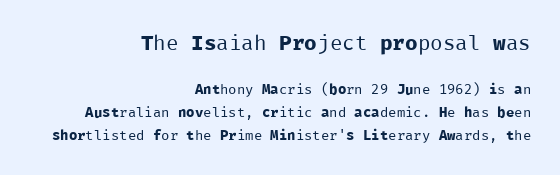
The image shows 21 px text type, upright; set right-aligned, normal line spacing (1.64x), normal letter spacing, not underlined; the first (top) block is 1.5x larger.
